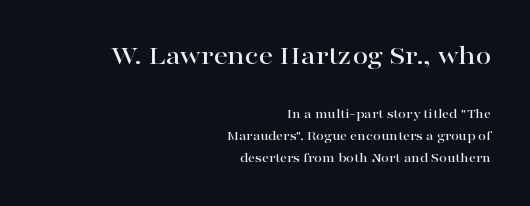
{"serif": "yes", "italic": "no", "width": "wide", "stroke_contrast": "high", "x_height": "medium", "monospaced": "no", "underline": "no", "align": "right", "line_spacing": "normal", "line_spacing_ratio": 1.56, "letter_spacing": "normal", "letter_spacing_em": 0.0, "larger_block": "first", "size_ratio": 2.0, "glyph_px": 28}
